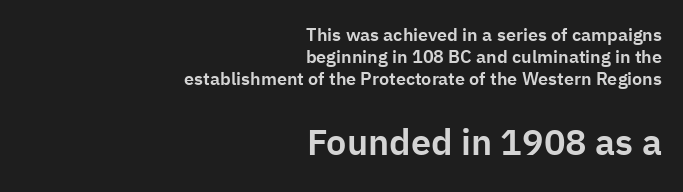
Q: Is the text italic (slanted)? A: No, it is upright.
Q: Is the typeface a serif or a sans-serif typeface? A: Sans-serif.
Q: Is the text underlined? A: No.
Q: How is the paragraph aligned? A: Right-aligned.
Q: Is the spacing between letters normal or unusually wide? A: Normal.
Q: Which block of text is set in a larger size, the first (top) or the second (bottom)? A: The second (bottom) one.
Q: Width (condensed, normal, or wide)? A: Normal.
Q: Stroke contrast? A: Low.
Q: x-height? A: Medium.
Q: Monospaced? A: No.
